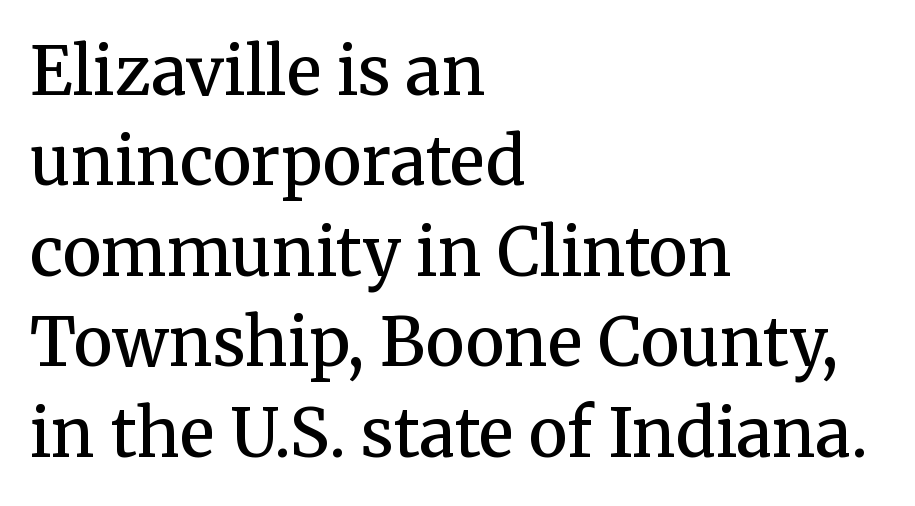
The letterforms sit shoulder to shoulder at normal distance. Examine the stroke ends and you'll spot serifs. Quick note: underline off. In terms of weight, the rendering is demibold, just under bold.
